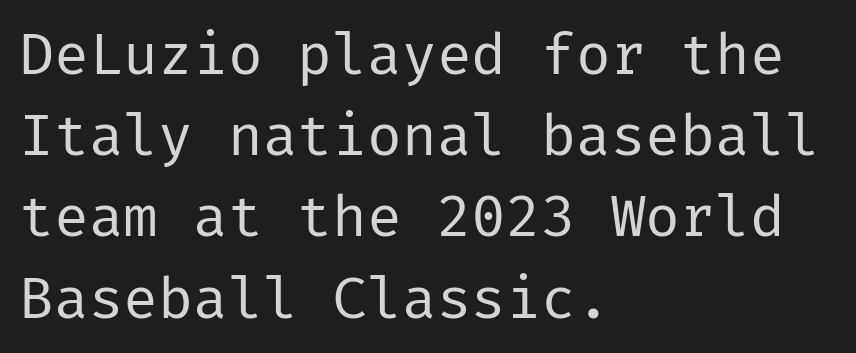
{"serif": "no", "italic": "no", "bold": "no", "weight": "regular", "width": "normal", "stroke_contrast": "low", "x_height": "medium", "underline": "no", "align": "left", "line_spacing": "normal", "line_spacing_ratio": 1.4, "letter_spacing": "normal", "letter_spacing_em": 0.0, "glyph_px": 58}
